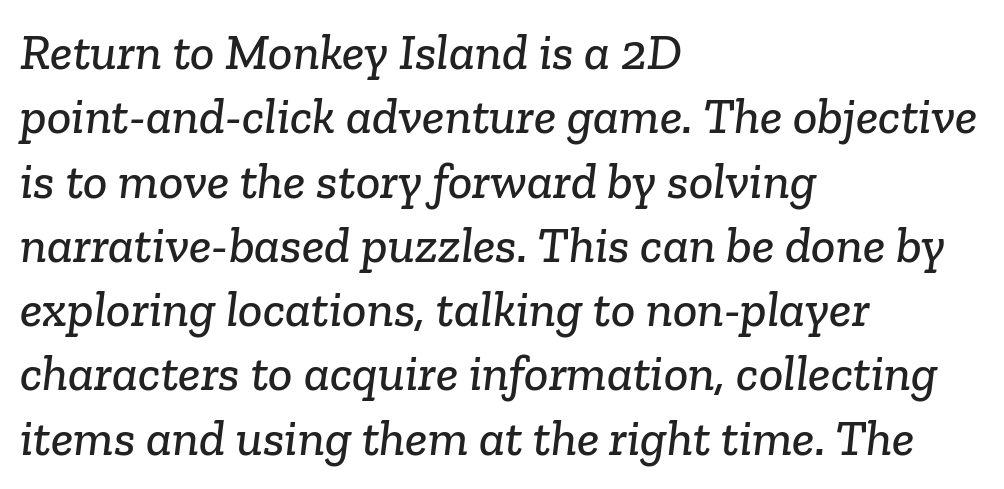
The image shows 51 px serif type; set left-aligned, normal line spacing (1.26x), normal letter spacing, not underlined; low stroke contrast and a medium x-height.
